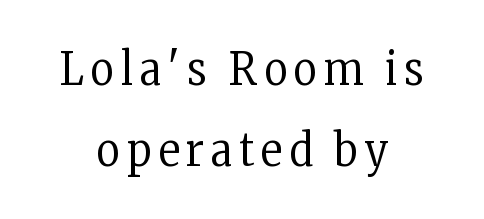
Q: Is the text bold? A: No.
Q: Is the text italic (slanted)? A: No, it is upright.
Q: Is the typeface a serif or a sans-serif typeface? A: Serif.
Q: Is the text underlined? A: No.
Q: How is the paragraph aligned? A: Centered.
Q: Width (condensed, normal, or wide)? A: Condensed.
Q: Stroke contrast? A: Low.
Q: x-height? A: Medium.
Q: Monospaced? A: No.
